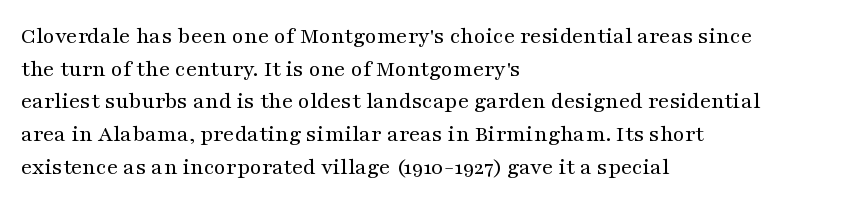
The image shows 24 px text type, upright; set left-aligned, normal line spacing (1.36x), normal letter spacing, not underlined.
